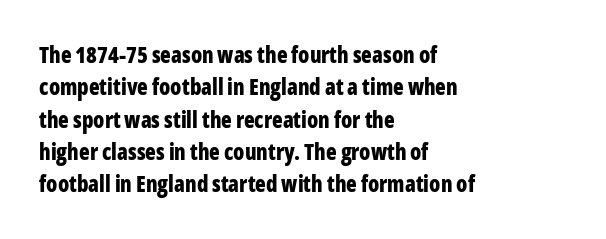
The image shows 22 px bold type, upright; set left-aligned, normal line spacing (1.47x), normal letter spacing, not underlined.
